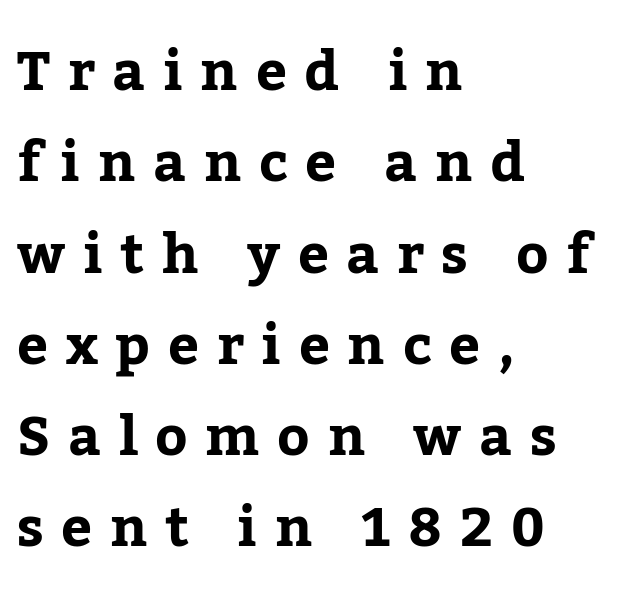
The image shows 55 px serif type, upright; set left-aligned, normal line spacing (1.66x), unusually wide letter spacing (+0.32 em), not underlined; low stroke contrast and a medium x-height.
